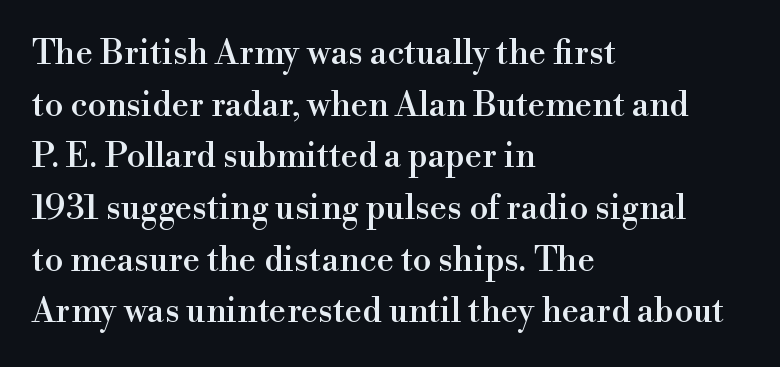
Where is the straight margin? On the left. The line texture is even and compact thanks to regular tracking. Any mark beneath the type? The region is blank. This sample has the flowing, uneven cadence of proportional lettering. The type family on display is of the serif kind. Every stem runs plumb, perpendicular to the baseline.
